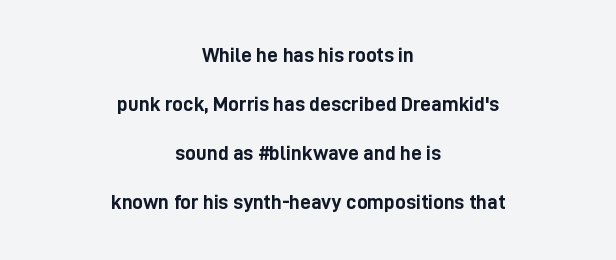
The image shows 21 px bold type, upright; set centered, loose line spacing (2.34x), normal letter spacing, not underlined.
